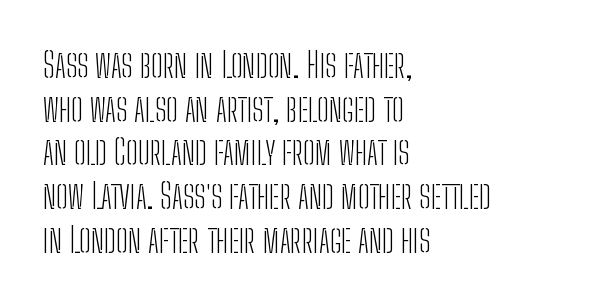
You could not count columns in this text — the font is proportionally spaced. Normally led — the rows are evenly, conventionally spaced. A quiet, ordinary-to-light weight characterises the typeface. Unlike a traditional serif, this face leaves its strokes unadorned.
